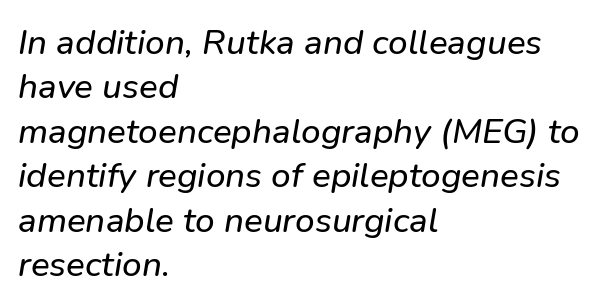
The face used here is rendered with its standard letterfit. Quick note: underline off. Horizontal alignment here is leftward, the default for most running prose. Vertically, the passage feels balanced, rows spaced as you'd expect.
